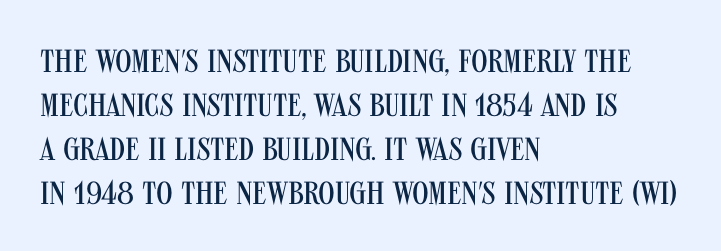
Q: Is the text bold? A: No.
Q: Is the text italic (slanted)? A: No, it is upright.
Q: Is the typeface a serif or a sans-serif typeface? A: Sans-serif.
Q: Is the text underlined? A: No.
Q: How is the paragraph aligned? A: Left-aligned.
Q: Is the spacing between letters normal or unusually wide? A: Normal.
Q: Is the spacing between lines tight, normal or loose? A: Normal.
Q: Width (condensed, normal, or wide)? A: Condensed.
Q: Stroke contrast? A: Medium.
Q: x-height? A: Large.
Q: Monospaced? A: No.
